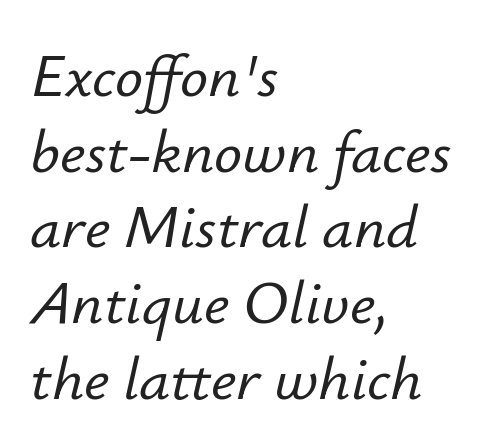
Q: Is the text italic (slanted)? A: Yes, it leans right by about 12 degrees.
Q: Is the text underlined? A: No.
Q: How is the paragraph aligned? A: Left-aligned.
Q: Is the spacing between letters normal or unusually wide? A: Normal.
Q: Width (condensed, normal, or wide)? A: Normal.
Q: Stroke contrast? A: Low.
Q: x-height? A: Small.
Q: Monospaced? A: No.
